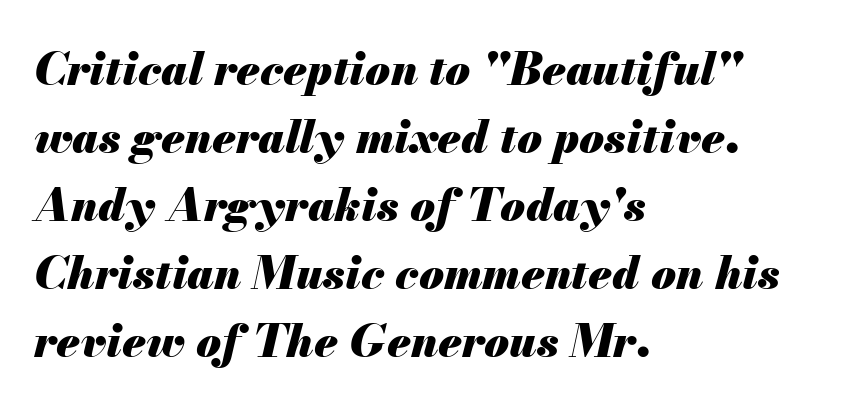
The image shows 45 px heavy type, italic (leaning right); set left-aligned, normal line spacing (1.51x), normal letter spacing, not underlined; medium stroke contrast and a small x-height.
